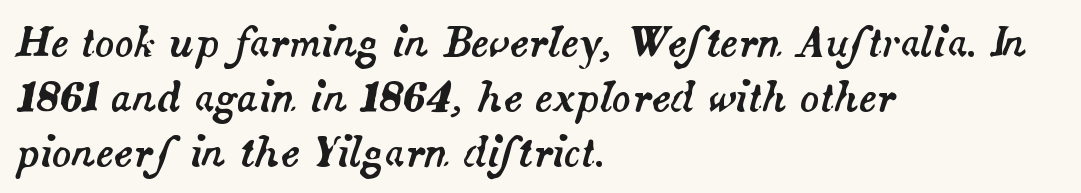
The image shows 40 px text type, italic (leaning right); set left-aligned, normal line spacing (1.37x), normal letter spacing, not underlined; medium stroke contrast and a small x-height.
